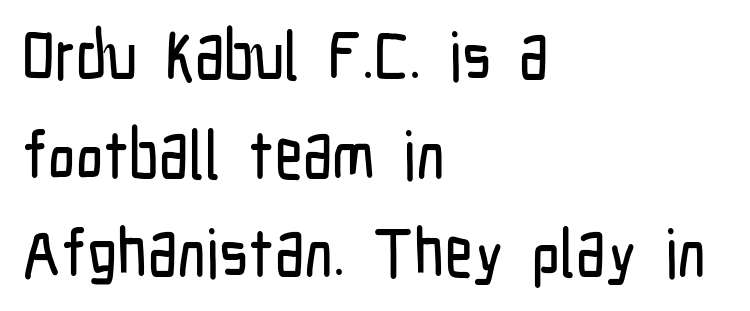
Q: Is the text italic (slanted)? A: No, it is upright.
Q: Is the typeface a serif or a sans-serif typeface? A: Sans-serif.
Q: Is the text underlined? A: No.
Q: How is the paragraph aligned? A: Left-aligned.
Q: Is the spacing between letters normal or unusually wide? A: Normal.
Q: Is the spacing between lines tight, normal or loose? A: Normal.
Q: Width (condensed, normal, or wide)? A: Condensed.
Q: Stroke contrast? A: Low.
Q: x-height? A: Medium.
Q: Monospaced? A: No.
